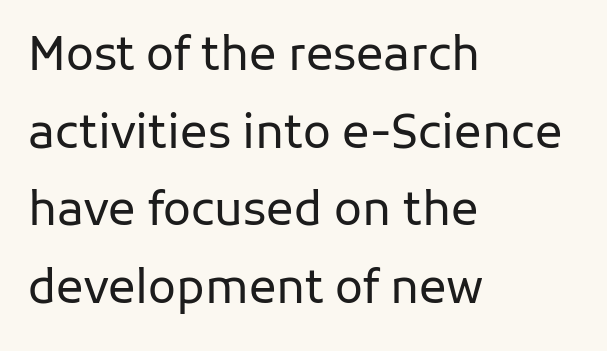
Q: Is the text bold? A: No.
Q: Is the text italic (slanted)? A: No, it is upright.
Q: Is the typeface a serif or a sans-serif typeface? A: Sans-serif.
Q: Is the text underlined? A: No.
Q: How is the paragraph aligned? A: Left-aligned.
Q: Is the spacing between letters normal or unusually wide? A: Normal.
Q: Is the spacing between lines tight, normal or loose? A: Normal.
Q: Width (condensed, normal, or wide)? A: Normal.
Q: Stroke contrast? A: Low.
Q: x-height? A: Medium.
Q: Monospaced? A: No.
